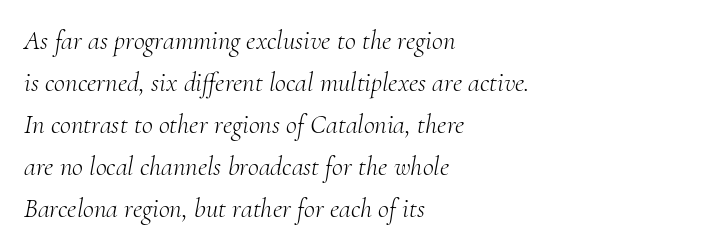
The image shows 27 px text type, italic (leaning right); set left-aligned, normal line spacing (1.56x), normal letter spacing, not underlined.
